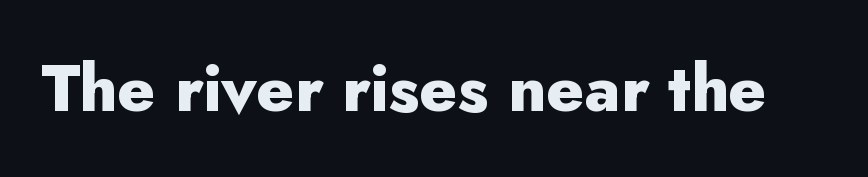
{"serif": "no", "italic": "no", "bold": "yes", "weight": "heavy", "width": "normal", "stroke_contrast": "low", "x_height": "small", "monospaced": "no", "underline": "no", "letter_spacing": "normal", "letter_spacing_em": 0.0, "glyph_px": 65}
